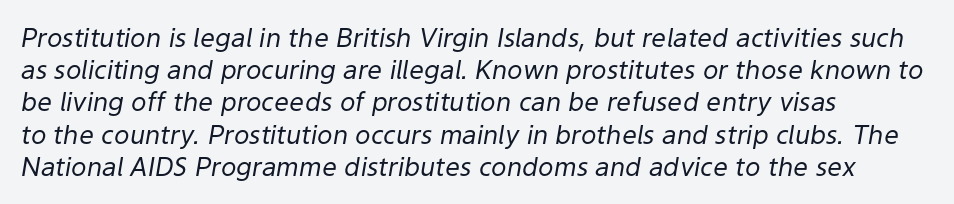
You can tell it's italic because the verticals aren't actually vertical. This is not heavy type; no bold has been used. Words appear dense and cohesive because spacing is normal. Layout note: lines flush left.
